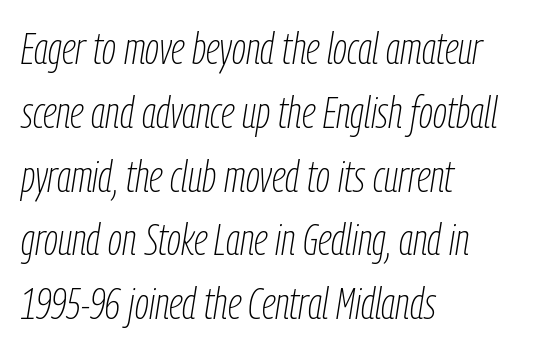
The image shows 44 px thin, condensed type, italic (leaning right); set left-aligned, normal line spacing (1.45x), normal letter spacing, not underlined; low stroke contrast and a medium x-height.
